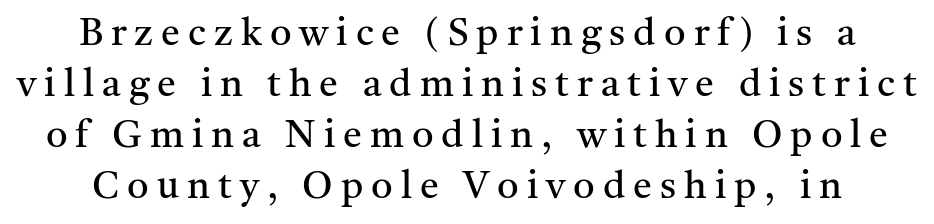
Q: Is the text bold? A: No.
Q: Is the text italic (slanted)? A: No, it is upright.
Q: Is the typeface a serif or a sans-serif typeface? A: Serif.
Q: Is the text underlined? A: No.
Q: Is the spacing between letters normal or unusually wide? A: Unusually wide.
Q: Is the spacing between lines tight, normal or loose? A: Normal.
Q: Width (condensed, normal, or wide)? A: Normal.
Q: Stroke contrast? A: Medium.
Q: x-height? A: Medium.
Q: Monospaced? A: No.
